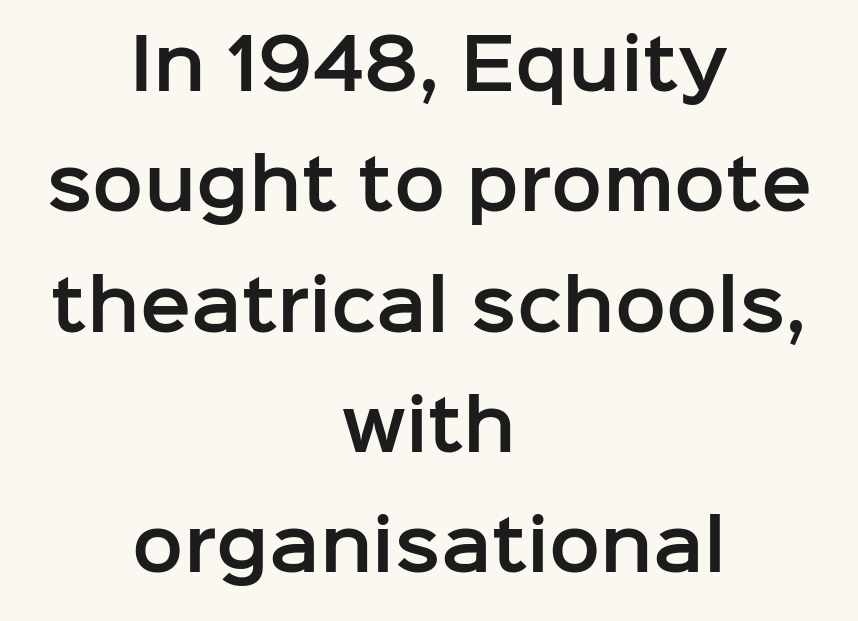
Q: Is the text italic (slanted)? A: No, it is upright.
Q: Is the typeface a serif or a sans-serif typeface? A: Sans-serif.
Q: Is the text underlined? A: No.
Q: How is the paragraph aligned? A: Centered.
Q: Is the spacing between letters normal or unusually wide? A: Normal.
Q: Width (condensed, normal, or wide)? A: Normal.
Q: Stroke contrast? A: Low.
Q: x-height? A: Medium.
Q: Monospaced? A: No.
